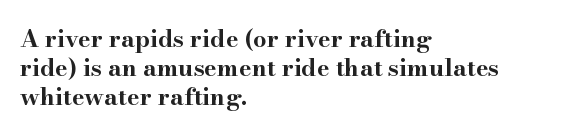
A classic flush-left, rag-right setting is used for this passage. Plenty of ink on the page — the face is bold. A typesetter would mark this as roman, not italic. In terms of letterspacing, this is plain default setting. The zone under the glyphs is completely vacant.
